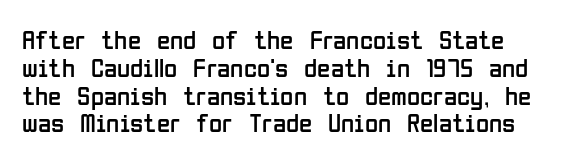
Q: Is the text bold? A: No.
Q: Is the text italic (slanted)? A: No, it is upright.
Q: Is the text underlined? A: No.
Q: Is the spacing between letters normal or unusually wide? A: Normal.
Q: Is the spacing between lines tight, normal or loose? A: Tight.
